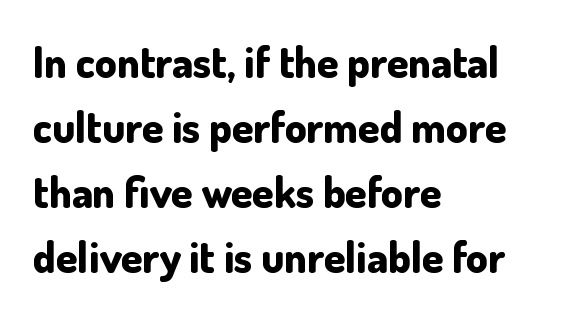
Q: Is the text bold? A: Yes.
Q: Is the text italic (slanted)? A: No, it is upright.
Q: Is the typeface a serif or a sans-serif typeface? A: Sans-serif.
Q: Is the text underlined? A: No.
Q: How is the paragraph aligned? A: Left-aligned.
Q: Is the spacing between letters normal or unusually wide? A: Normal.
Q: Is the spacing between lines tight, normal or loose? A: Normal.
Q: Width (condensed, normal, or wide)? A: Normal.
Q: Stroke contrast? A: Low.
Q: x-height? A: Small.
Q: Monospaced? A: No.
